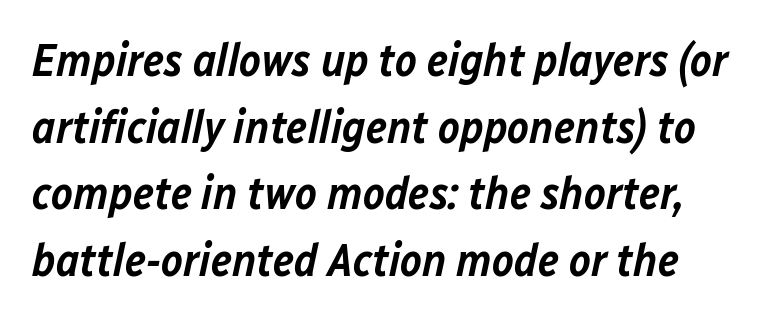
{"italic": "yes", "lean": "right", "slant_degrees": 12, "bold": "semi", "weight": "semibold", "width": "normal", "stroke_contrast": "low", "x_height": "medium", "monospaced": "no", "underline": "no", "line_spacing": "normal", "line_spacing_ratio": 1.45, "letter_spacing": "normal", "letter_spacing_em": 0.0, "glyph_px": 46}
